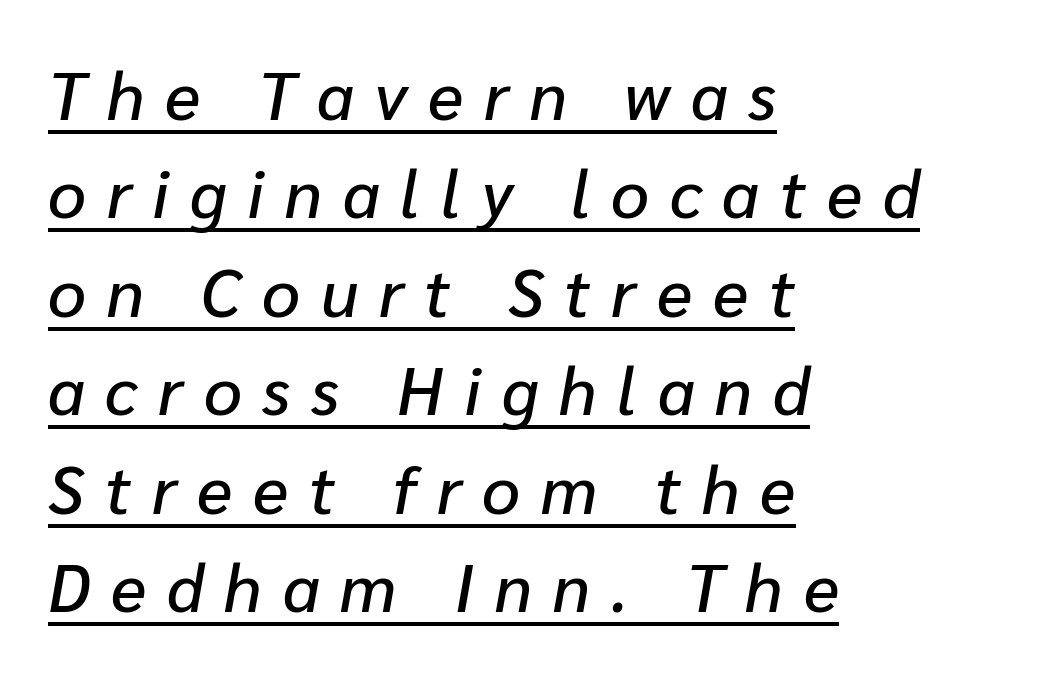
Each word looks stretched out because of the extra space between its letters. The words here are underlined. Character widths vary here, with narrow letters taking less room than wide ones. The passage shown leans; its letterforms are oblique. Horizontal bands of white between lines are of average thickness.
